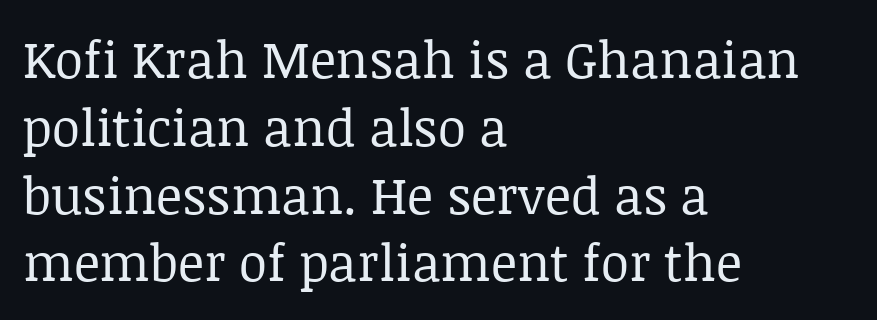
The image shows 51 px regular-weight serif type, upright; set left-aligned, normal line spacing (1.33x), normal letter spacing, not underlined; low stroke contrast and a large x-height.
